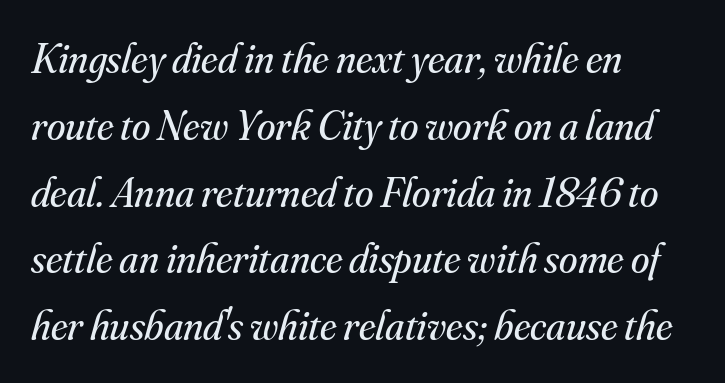
The passage shown stacks its lines at a standard gap. Bold? No — there's no thickening of the strokes. Do the characters align in a grid? No, the font is proportional. The designer went with a serif here, giving each stem small feet.
